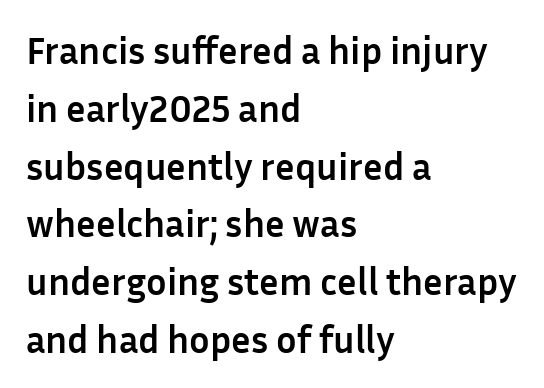
These lines are composed in type without serifs. Notice how the stems are strictly vertical — no italics here. Compared with a centered layout, this one pins lines to the left instead. Heavy-handed strokes throughout: this text is bold.
